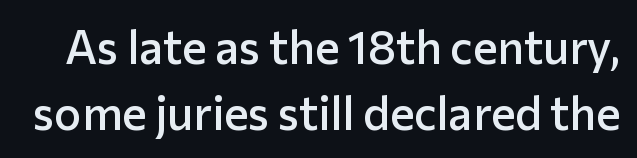
Q: Is the text bold? A: Semi-bold.
Q: Is the text italic (slanted)? A: No, it is upright.
Q: Is the typeface a serif or a sans-serif typeface? A: Sans-serif.
Q: Is the text underlined? A: No.
Q: Is the spacing between letters normal or unusually wide? A: Normal.
Q: Is the spacing between lines tight, normal or loose? A: Normal.
Q: Width (condensed, normal, or wide)? A: Normal.
Q: Stroke contrast? A: Low.
Q: x-height? A: Medium.
Q: Monospaced? A: No.
